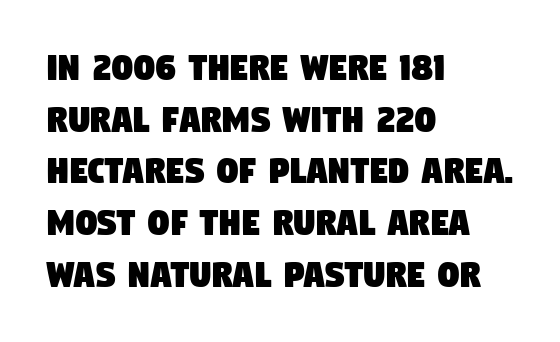
Q: Is the typeface a serif or a sans-serif typeface? A: Sans-serif.
Q: Is the text underlined? A: No.
Q: How is the paragraph aligned? A: Left-aligned.
Q: Is the spacing between letters normal or unusually wide? A: Normal.
Q: Width (condensed, normal, or wide)? A: Condensed.
Q: Stroke contrast? A: Low.
Q: x-height? A: Large.
Q: Monospaced? A: No.
